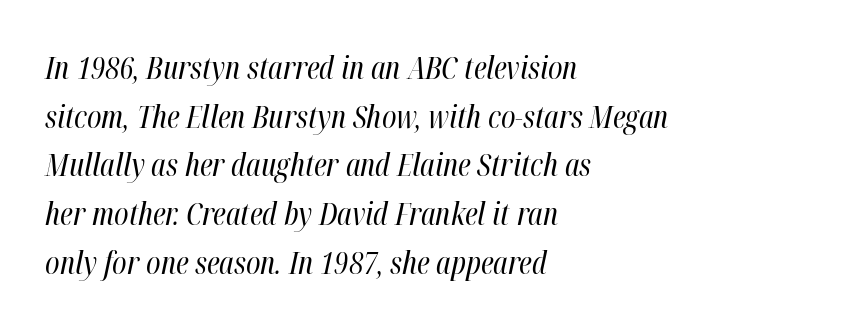
How would I describe the line gaps? Plain and ordinary. This sample uses an oblique cut, with every glyph tilted off the vertical. A quiet, ordinary-to-light weight characterises the typeface. Is this a fixed-width face? No — the glyphs have proportional, varying widths. The setting favours the left margin, as ordinary paragraphs usually do. Observe the ordinary spacing: letters are neighbours, not strangers.
